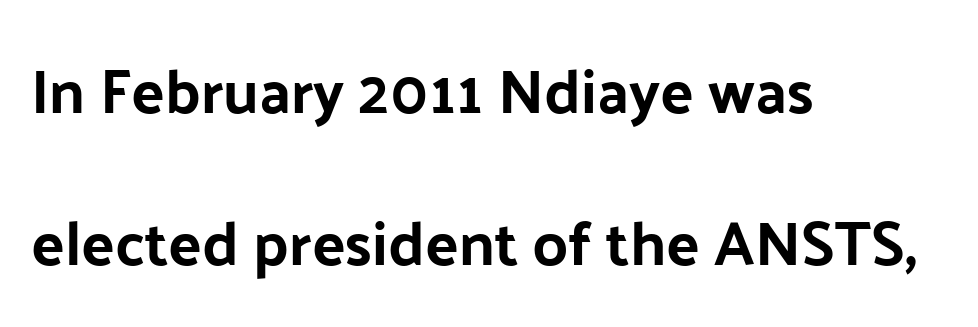
{"serif": "no", "italic": "no", "width": "normal", "stroke_contrast": "low", "x_height": "medium", "monospaced": "no", "underline": "no", "align": "left", "line_spacing": "loose", "line_spacing_ratio": 2.45, "letter_spacing": "normal", "letter_spacing_em": 0.0, "glyph_px": 62}
